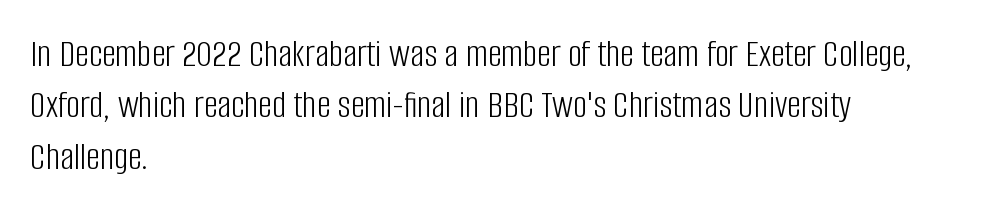
Q: Is the text bold? A: No.
Q: Is the text italic (slanted)? A: No, it is upright.
Q: Is the typeface a serif or a sans-serif typeface? A: Sans-serif.
Q: Is the text underlined? A: No.
Q: How is the paragraph aligned? A: Left-aligned.
Q: Is the spacing between letters normal or unusually wide? A: Normal.
Q: Is the spacing between lines tight, normal or loose? A: Normal.
Q: Width (condensed, normal, or wide)? A: Condensed.
Q: Stroke contrast? A: Low.
Q: x-height? A: Large.
Q: Monospaced? A: No.
